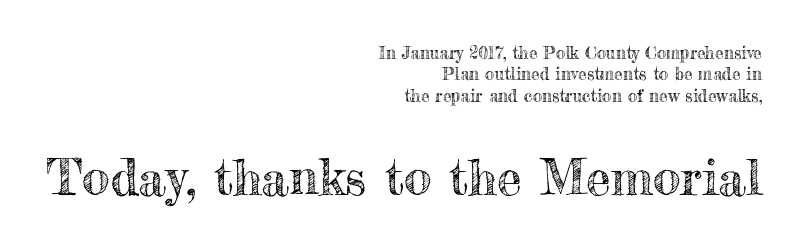
The image shows 50 px text type, upright; set right-aligned, normal line spacing (1.26x), normal letter spacing, not underlined; the second (bottom) block is 2.94x larger; a small x-height.
